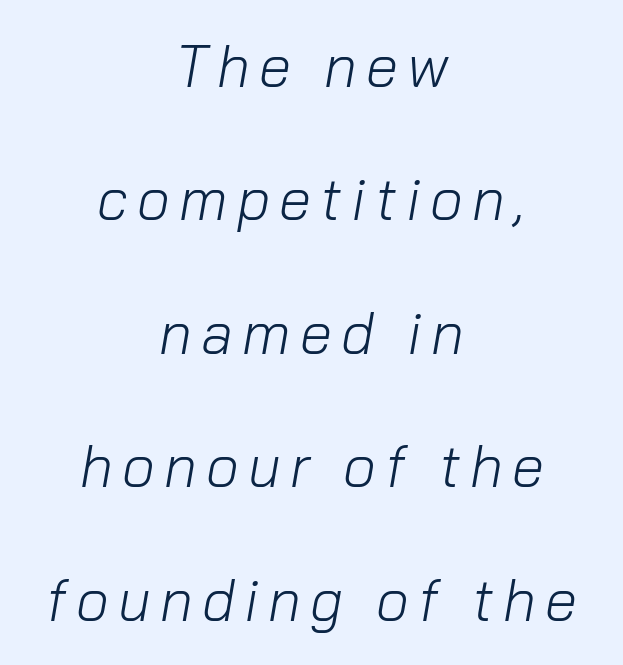
Q: Is the text bold? A: No.
Q: Is the text italic (slanted)? A: Yes, it leans right by about 10 degrees.
Q: Is the text underlined? A: No.
Q: How is the paragraph aligned? A: Centered.
Q: Is the spacing between lines tight, normal or loose? A: Loose.
Q: Width (condensed, normal, or wide)? A: Normal.
Q: Stroke contrast? A: Low.
Q: x-height? A: Medium.
Q: Monospaced? A: No.
